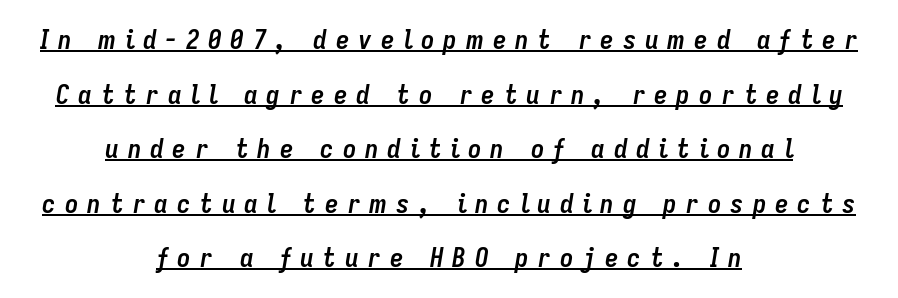
{"italic": "yes", "lean": "right", "slant_degrees": 9, "bold": "yes", "underline": "yes", "align": "center", "line_spacing": "loose", "line_spacing_ratio": 2.02, "letter_spacing": "wide", "letter_spacing_em": 0.33, "glyph_px": 27}
